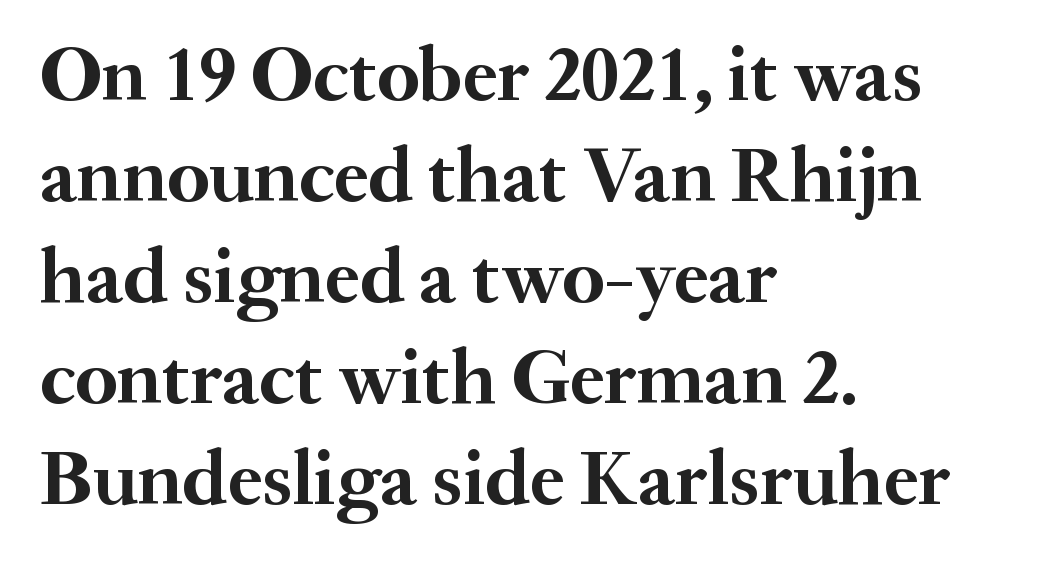
{"serif": "yes", "italic": "no", "bold": "yes", "weight": "semibold", "width": "normal", "stroke_contrast": "medium", "x_height": "small", "monospaced": "no", "underline": "no", "align": "left", "line_spacing": "normal", "line_spacing_ratio": 1.28, "letter_spacing": "normal", "letter_spacing_em": 0.0, "glyph_px": 79}
